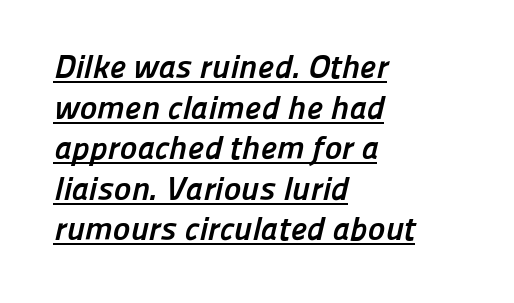
Q: Is the text bold? A: Yes.
Q: Is the typeface a serif or a sans-serif typeface? A: Sans-serif.
Q: Is the text underlined? A: Yes.
Q: How is the paragraph aligned? A: Left-aligned.
Q: Is the spacing between letters normal or unusually wide? A: Normal.
Q: Width (condensed, normal, or wide)? A: Normal.
Q: Stroke contrast? A: Low.
Q: x-height? A: Medium.
Q: Monospaced? A: No.
